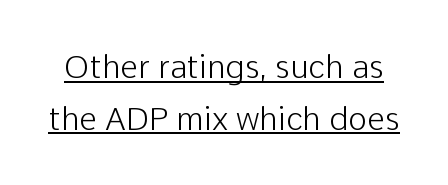
Q: Is the text bold? A: No.
Q: Is the text italic (slanted)? A: No, it is upright.
Q: Is the typeface a serif or a sans-serif typeface? A: Sans-serif.
Q: Is the text underlined? A: Yes.
Q: Is the spacing between letters normal or unusually wide? A: Normal.
Q: Is the spacing between lines tight, normal or loose? A: Normal.
Q: Width (condensed, normal, or wide)? A: Normal.
Q: Stroke contrast? A: Low.
Q: x-height? A: Medium.
Q: Monospaced? A: No.
